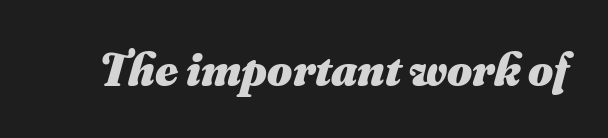
The image shows 48 px heavy type; set normal letter spacing, not underlined; medium stroke contrast and a small x-height.
